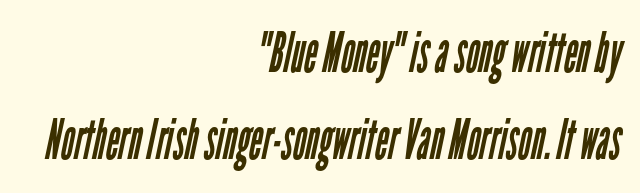
The image shows 56 px regular-weight, condensed sans-serif type; set right-aligned, normal line spacing (1.55x), normal letter spacing, not underlined; low stroke contrast and a medium x-height.
